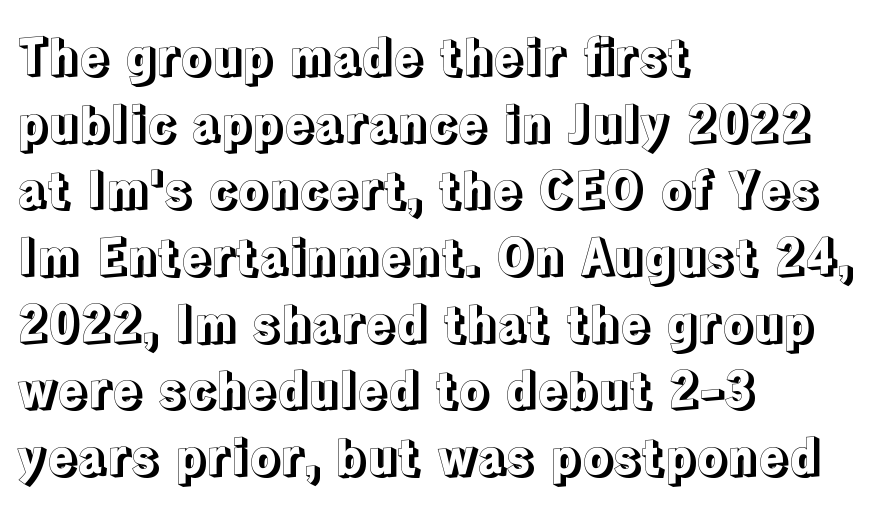
Quick note: interline space is typical. Type without underlining. A typesetter would call this proportional, since set widths differ per character. The lines are quadded left. How are the letters spaced? Ordinarily, with no added tracking.
